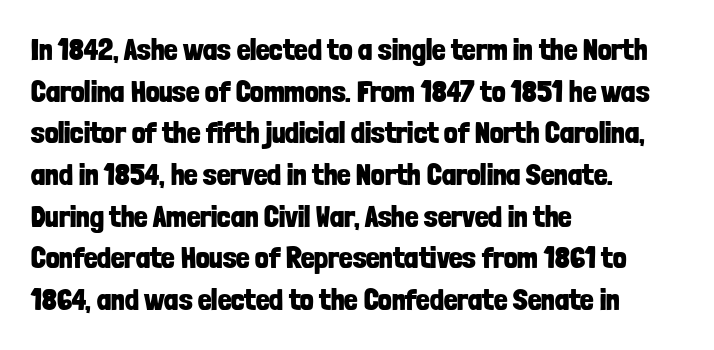
In CSS terms this would be text-align: left. It's the straight-up-and-down kind of type. The foot of each line stays bare and open. Typographically, this falls in the sans-serif category. The passage shown is typed in a proportional face where columns would drift. Is the type bold? Yes — the strokes are clearly thick and heavy.
